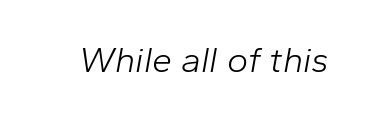
Beneath every word, the page is bare. The rendering uses natural spacing where letterforms have individual widths. Students, note that the glyphs here touch the page at normal intervals. Letters have the restrained weight of plain body copy at most.
